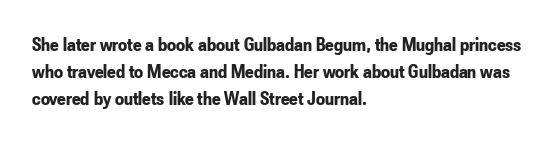
Vertical strokes here are truly vertical. Line spacing here is normal. The rendering anchors every line to the left-hand side. Short note: letters normally spaced. Has an underline been added? It has not. The sample has been set heavy, in full bold.
